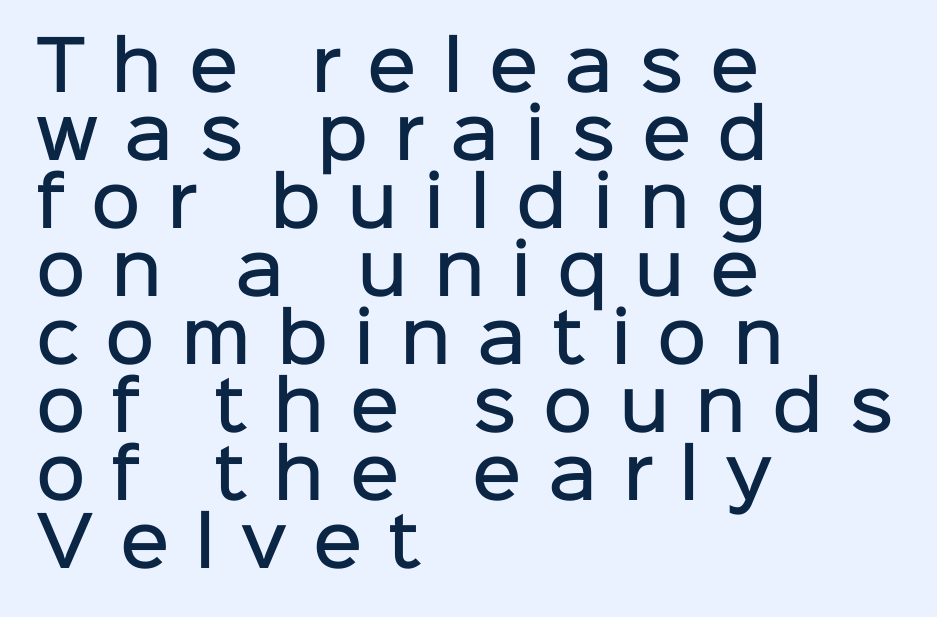
{"serif": "no", "italic": "no", "bold": "semi", "weight": "semibold", "width": "normal", "stroke_contrast": "low", "x_height": "medium", "monospaced": "no", "underline": "no", "align": "left", "line_spacing": "tight", "line_spacing_ratio": 1.0, "letter_spacing": "wide", "letter_spacing_em": 0.38, "glyph_px": 68}
